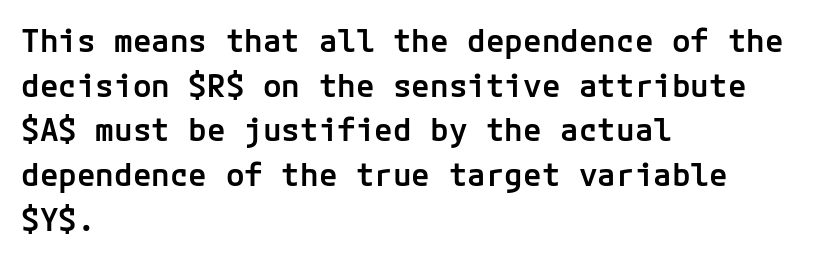
Q: Is the text bold? A: Semi-bold.
Q: Is the text italic (slanted)? A: No, it is upright.
Q: Is the typeface a serif or a sans-serif typeface? A: Sans-serif.
Q: Is the text underlined? A: No.
Q: How is the paragraph aligned? A: Left-aligned.
Q: Is the spacing between letters normal or unusually wide? A: Normal.
Q: Is the spacing between lines tight, normal or loose? A: Normal.
Q: Width (condensed, normal, or wide)? A: Normal.
Q: Stroke contrast? A: Low.
Q: x-height? A: Medium.
